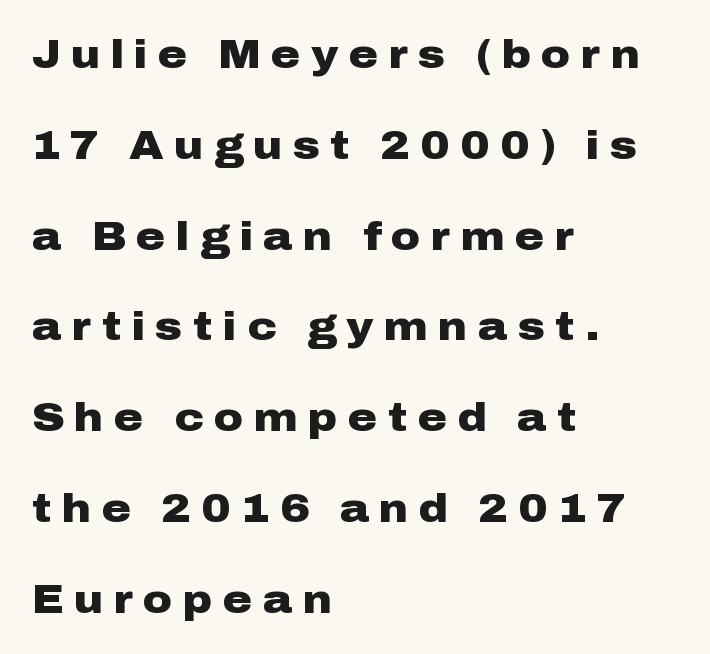
Q: Is the text bold? A: Yes.
Q: Is the text italic (slanted)? A: No, it is upright.
Q: Is the typeface a serif or a sans-serif typeface? A: Sans-serif.
Q: Is the text underlined? A: No.
Q: How is the paragraph aligned? A: Left-aligned.
Q: Is the spacing between letters normal or unusually wide? A: Unusually wide.
Q: Is the spacing between lines tight, normal or loose? A: Loose.
Q: Width (condensed, normal, or wide)? A: Wide.
Q: Stroke contrast? A: Low.
Q: x-height? A: Medium.
Q: Monospaced? A: No.
